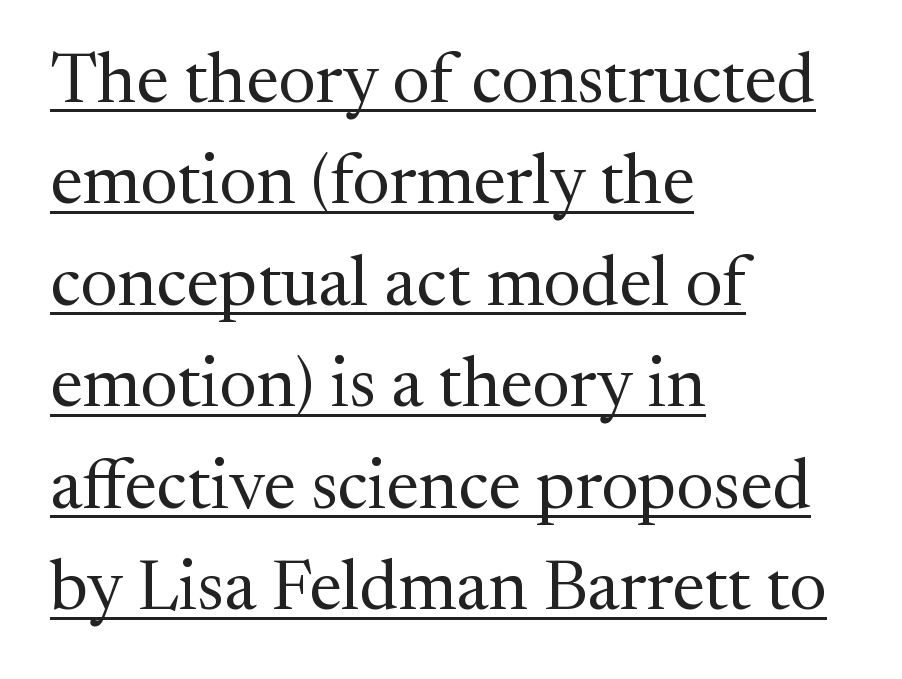
The image shows 70 px regular-weight serif type, upright; set left-aligned, normal line spacing (1.45x), normal letter spacing, underlined; medium stroke contrast and a medium x-height.
